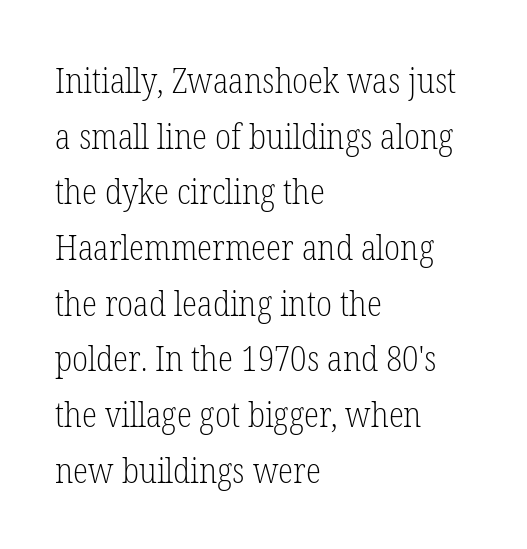
The image shows 35 px light, condensed serif type, upright; set left-aligned, normal line spacing (1.59x), normal letter spacing, not underlined; low stroke contrast and a medium x-height.
